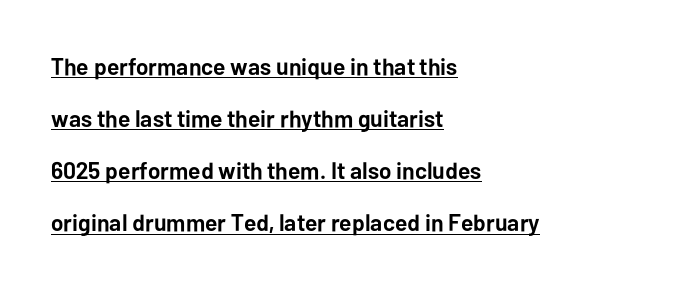
The image shows 24 px bold type, upright; set left-aligned, loose line spacing (2.17x), normal letter spacing, underlined.
